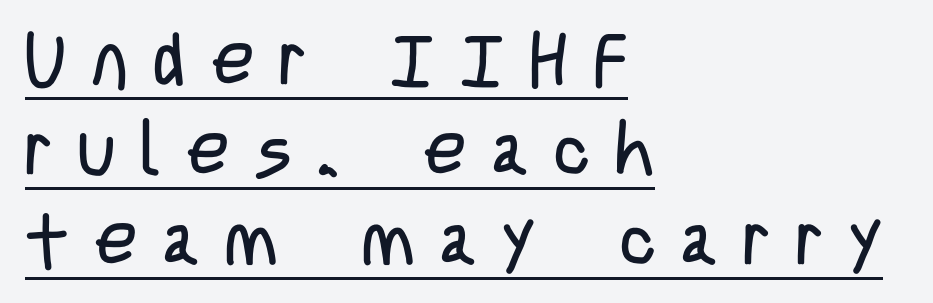
Q: Is the text bold? A: No.
Q: Is the text italic (slanted)? A: No, it is upright.
Q: Is the typeface a serif or a sans-serif typeface? A: Sans-serif.
Q: Is the text underlined? A: Yes.
Q: How is the paragraph aligned? A: Left-aligned.
Q: Is the spacing between letters normal or unusually wide? A: Unusually wide.
Q: Is the spacing between lines tight, normal or loose? A: Normal.
Q: Width (condensed, normal, or wide)? A: Condensed.
Q: Stroke contrast? A: Low.
Q: x-height? A: Large.
Q: Monospaced? A: No.
